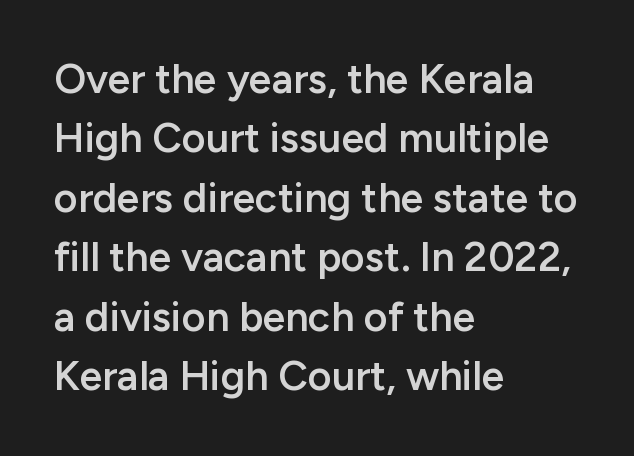
Compared with a centered layout, this one pins lines to the left instead. Examine the stroke ends and you'll find no serifs. The lines sit at an ordinary, default distance from one another. Characters remain perfectly vertical along every line.
